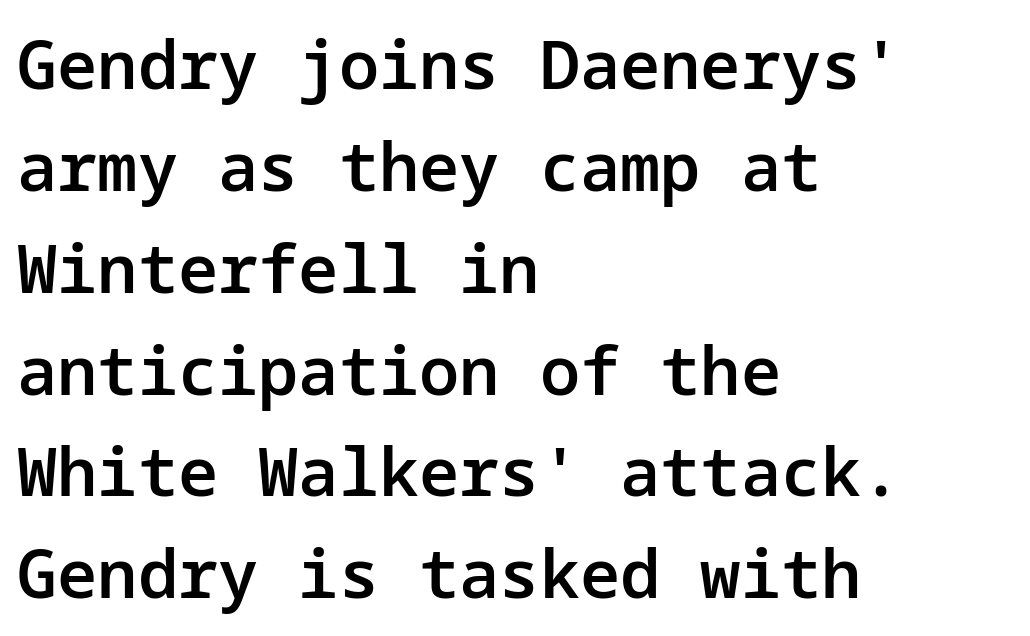
Horizontal alignment here is leftward, the default for most running prose. The font's upright variant was chosen for this text. Inter-character spacing is left at the font's built-in metrics. Reading down the column, the eye jumps a familiar distance to each next line.
